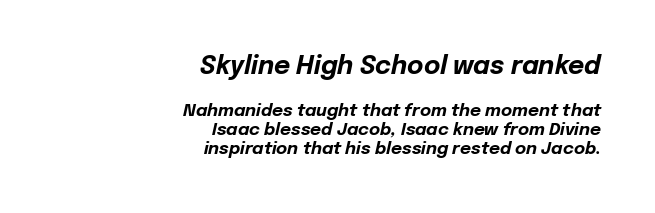
The paragraph shown leans on its right margin. Compared with typical paragraphs, the rows here are closer together. The letters in the upper block stand taller than those in the block below. The gaps between neighbouring characters are ordinary and unremarkable.
